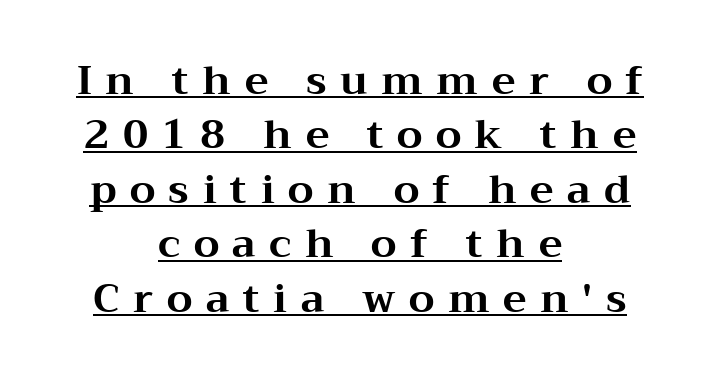
Tracking here is generous; glyphs stand well apart from one another. Is there any slant? The stems are plumb. Students, this is bold: see how much ink each stroke carries. The rag falls on both sides of this text block equally. Each letter keeps its own natural width here, so spacing adapts to shape.
